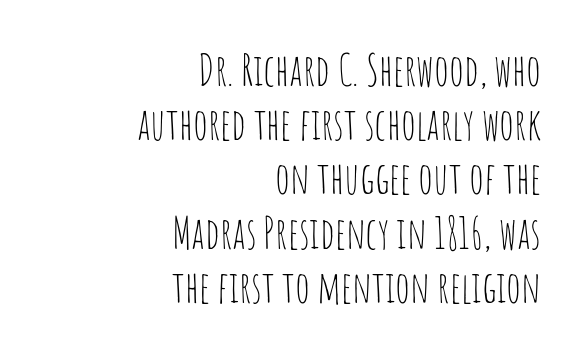
The image shows 43 px thin, condensed sans-serif type, upright; set right-aligned, normal line spacing (1.26x), normal letter spacing, not underlined; low stroke contrast and a large x-height.
